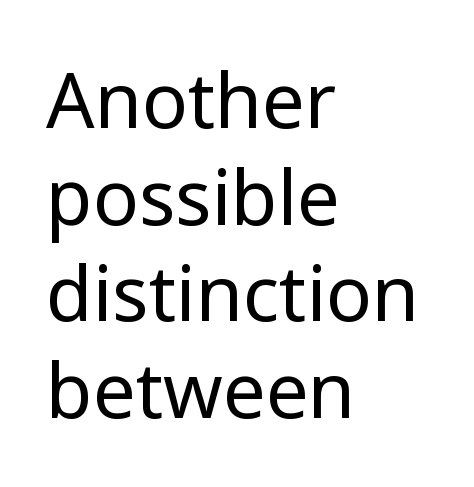
Q: Is the text bold? A: No.
Q: Is the text italic (slanted)? A: No, it is upright.
Q: Is the typeface a serif or a sans-serif typeface? A: Sans-serif.
Q: Is the text underlined? A: No.
Q: How is the paragraph aligned? A: Left-aligned.
Q: Is the spacing between letters normal or unusually wide? A: Normal.
Q: Is the spacing between lines tight, normal or loose? A: Normal.
Q: Width (condensed, normal, or wide)? A: Normal.
Q: Stroke contrast? A: Low.
Q: x-height? A: Medium.
Q: Monospaced? A: No.
